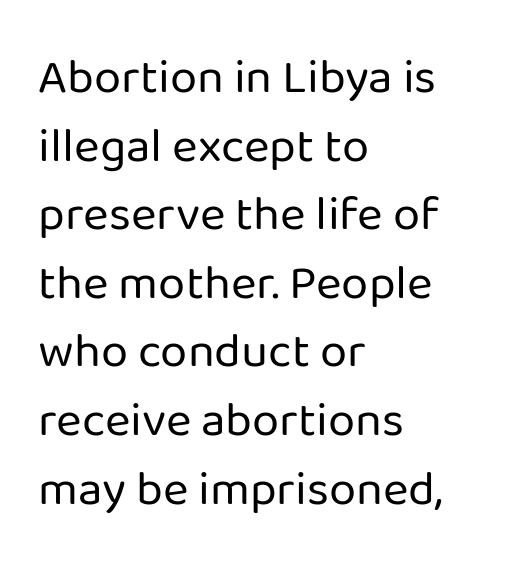
Regarding leading, the lines here are spaced in the standard way. Reading down the block, your eye returns to a fixed left position each line. Underlining? Definitely not there. You could not count columns in this text — the font is proportionally spaced. The font family rendered here belongs to the sans-serif group.
